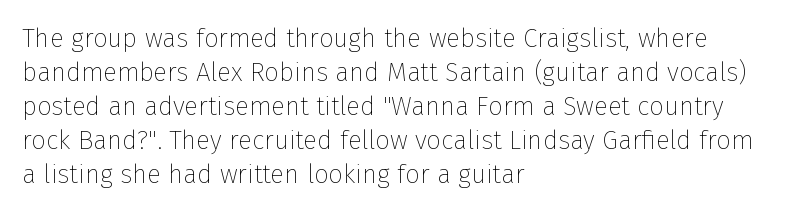
Descenders are the only things crossing below the line. All the whitespace from short lines collects on the right. Characters remain perfectly vertical along every line. The letters sit at their default tracking, neither squeezed nor spread.
